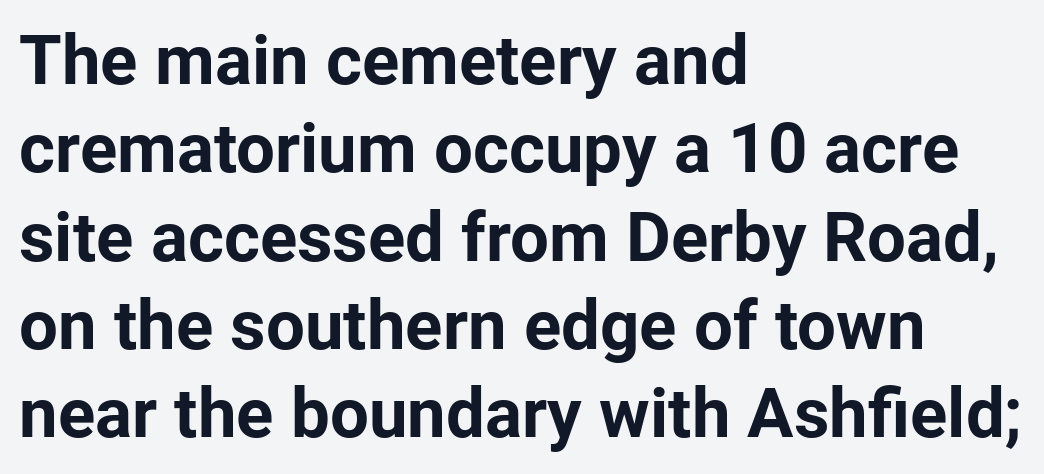
The image shows 69 px bold sans-serif type, upright; set left-aligned, normal line spacing (1.28x), normal letter spacing, not underlined; low stroke contrast and a medium x-height.
